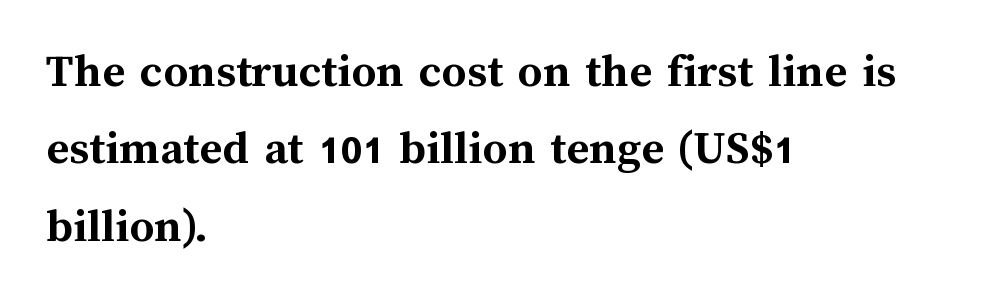
{"italic": "no", "bold": "yes", "weight": "semibold", "width": "normal", "stroke_contrast": "medium", "x_height": "medium", "monospaced": "no", "underline": "no", "align": "left", "line_spacing": "normal", "line_spacing_ratio": 1.58, "letter_spacing": "normal", "letter_spacing_em": 0.0, "glyph_px": 49}
